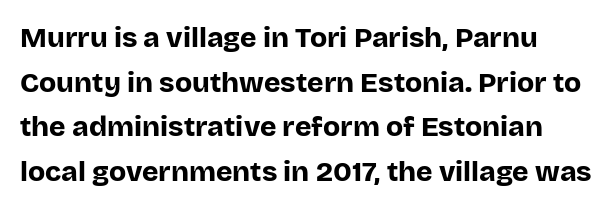
{"serif": "no", "italic": "no", "bold": "yes", "weight": "bold", "width": "normal", "stroke_contrast": "low", "x_height": "large", "monospaced": "no", "underline": "no", "line_spacing": "normal", "line_spacing_ratio": 1.59, "letter_spacing": "normal", "letter_spacing_em": 0.0, "glyph_px": 28}
